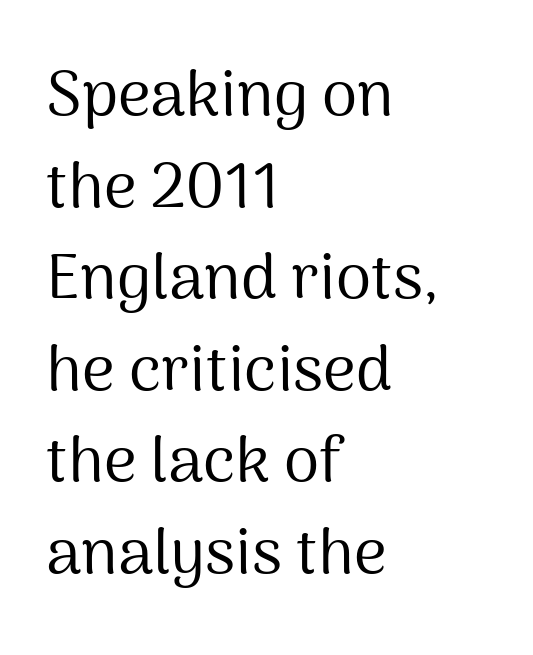
This sample uses a sans-serif face. The lines sit at an ordinary, default distance from one another. Does extra space separate the letters? No, they use regular spacing. The rendering anchors every line to the left-hand side. Descender tails drop into unmarked territory.
